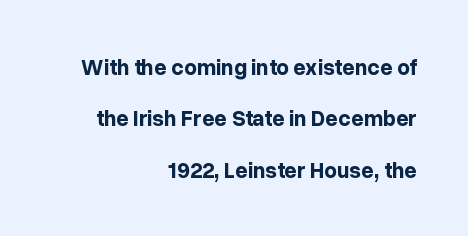
The image shows 22 px bold type, upright; set right-aligned, loose line spacing (2.33x), normal letter spacing, not underlined.
